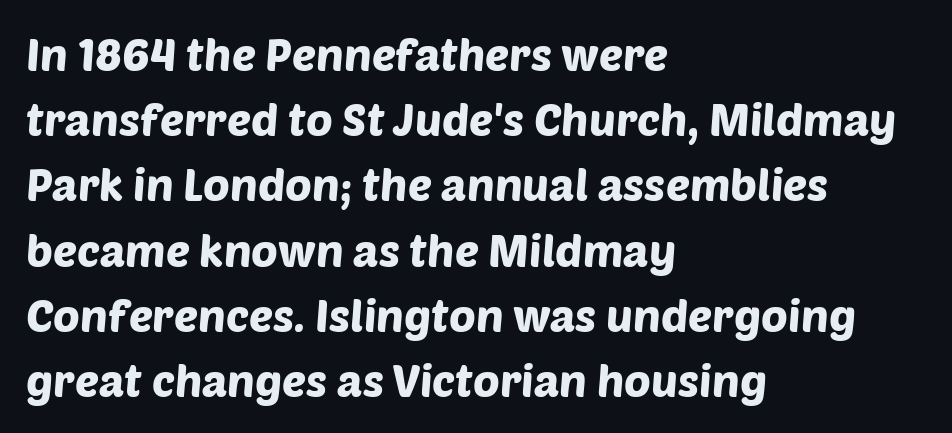
{"serif": "no", "width": "normal", "stroke_contrast": "low", "x_height": "large", "monospaced": "no", "underline": "no", "align": "left", "line_spacing": "normal", "line_spacing_ratio": 1.45, "letter_spacing": "normal", "letter_spacing_em": 0.0, "glyph_px": 45}
